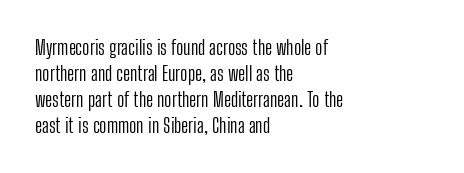
Q: Is the text bold? A: No.
Q: Is the text italic (slanted)? A: No, it is upright.
Q: Is the text underlined? A: No.
Q: How is the paragraph aligned? A: Left-aligned.
Q: Is the spacing between letters normal or unusually wide? A: Normal.
Q: Is the spacing between lines tight, normal or loose? A: Normal.
